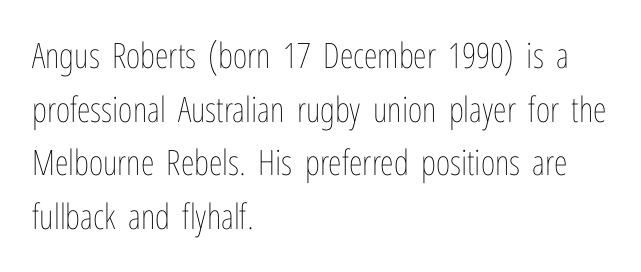
The image shows 35 px thin, condensed type, upright; set left-aligned, normal line spacing (1.53x), normal letter spacing, not underlined; low stroke contrast and a medium x-height.
